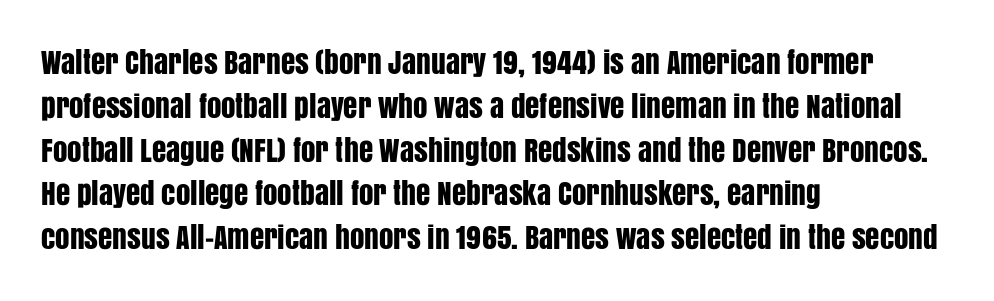
Q: Is the text italic (slanted)? A: No, it is upright.
Q: Is the typeface a serif or a sans-serif typeface? A: Sans-serif.
Q: Is the text underlined? A: No.
Q: How is the paragraph aligned? A: Left-aligned.
Q: Is the spacing between letters normal or unusually wide? A: Normal.
Q: Is the spacing between lines tight, normal or loose? A: Normal.
Q: Width (condensed, normal, or wide)? A: Condensed.
Q: Stroke contrast? A: Low.
Q: x-height? A: Large.
Q: Monospaced? A: No.
